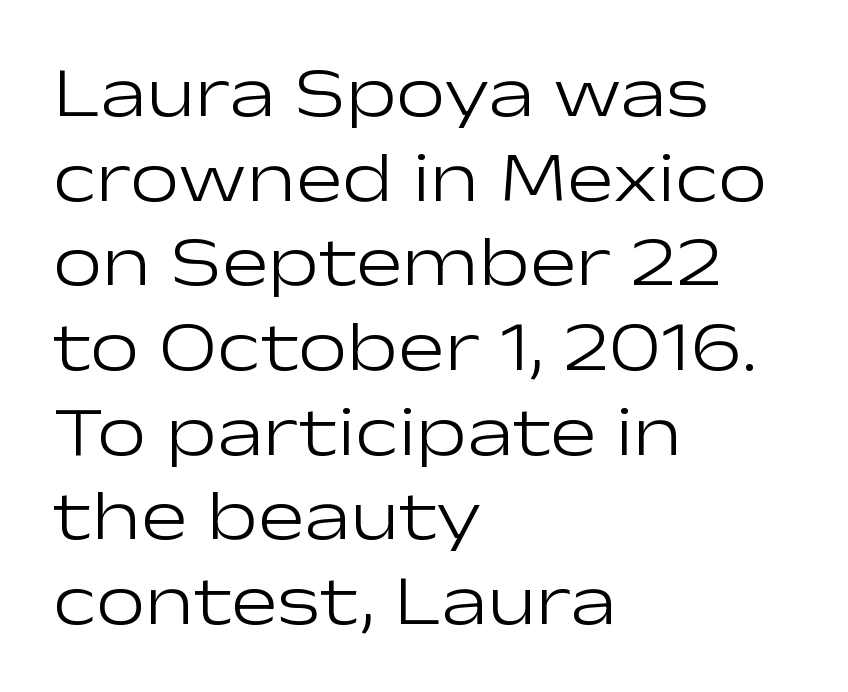
The image shows 70 px light, wide sans-serif type, upright; set left-aligned, line spacing 1.21x, normal letter spacing, not underlined; low stroke contrast and a medium x-height.
